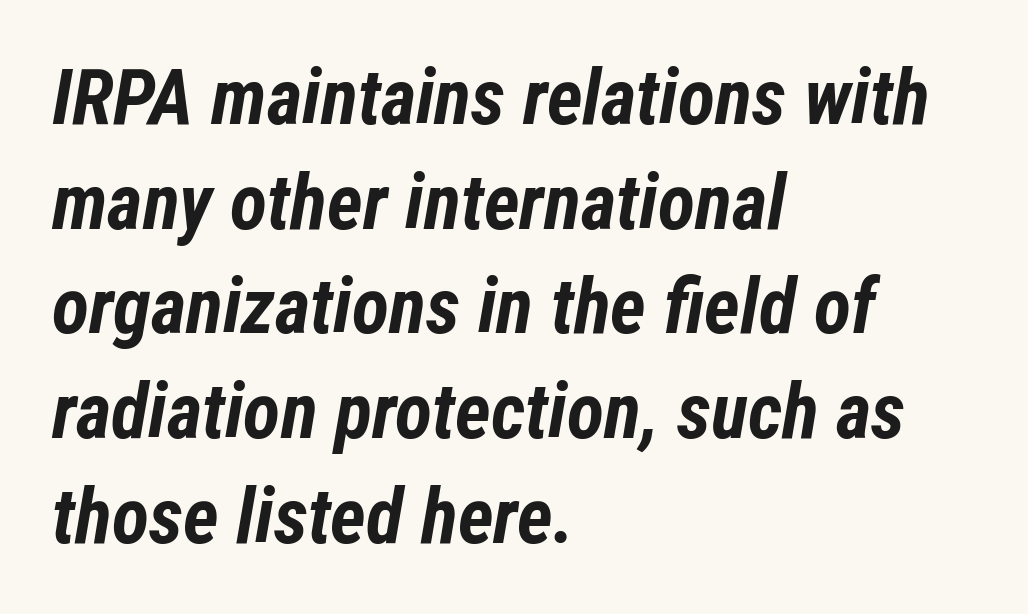
Q: Is the text bold? A: Yes.
Q: Is the text italic (slanted)? A: Yes, it leans right by about 12 degrees.
Q: Is the text underlined? A: No.
Q: How is the paragraph aligned? A: Left-aligned.
Q: Is the spacing between letters normal or unusually wide? A: Normal.
Q: Is the spacing between lines tight, normal or loose? A: Normal.
Q: Width (condensed, normal, or wide)? A: Condensed.
Q: Stroke contrast? A: Low.
Q: x-height? A: Medium.
Q: Monospaced? A: No.
